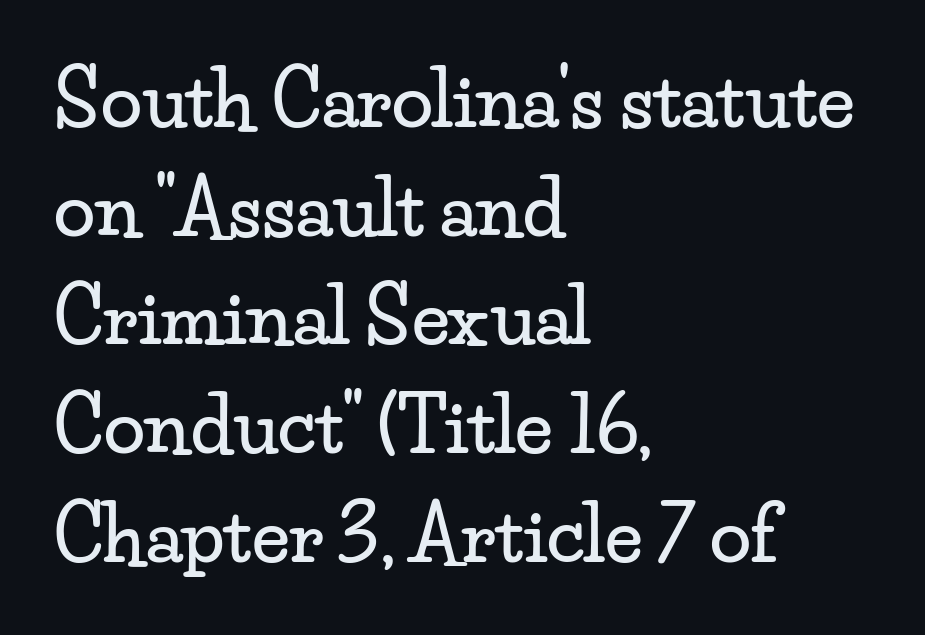
The image shows 75 px wide serif type, upright; set left-aligned, normal line spacing (1.45x), normal letter spacing, not underlined; low stroke contrast and a small x-height.
